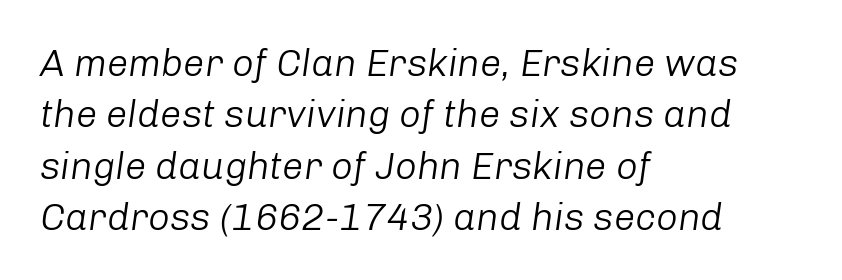
Q: Is the text bold? A: No.
Q: Is the text italic (slanted)? A: Yes, it leans right by about 8 degrees.
Q: Is the text underlined? A: No.
Q: How is the paragraph aligned? A: Left-aligned.
Q: Is the spacing between letters normal or unusually wide? A: Normal.
Q: Is the spacing between lines tight, normal or loose? A: Normal.
Q: Width (condensed, normal, or wide)? A: Normal.
Q: Stroke contrast? A: Low.
Q: x-height? A: Medium.
Q: Monospaced? A: No.
